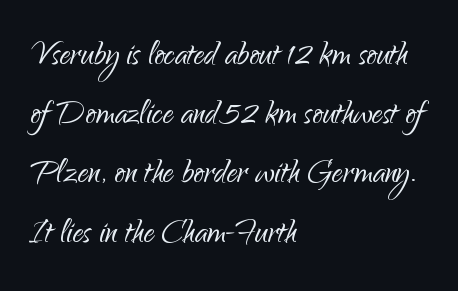
{"serif": "no", "bold": "no", "weight": "light", "width": "normal", "stroke_contrast": "low", "x_height": "small", "monospaced": "no", "underline": "no", "align": "left", "line_spacing": "normal", "line_spacing_ratio": 1.41, "letter_spacing": "normal", "letter_spacing_em": 0.0, "glyph_px": 42}
